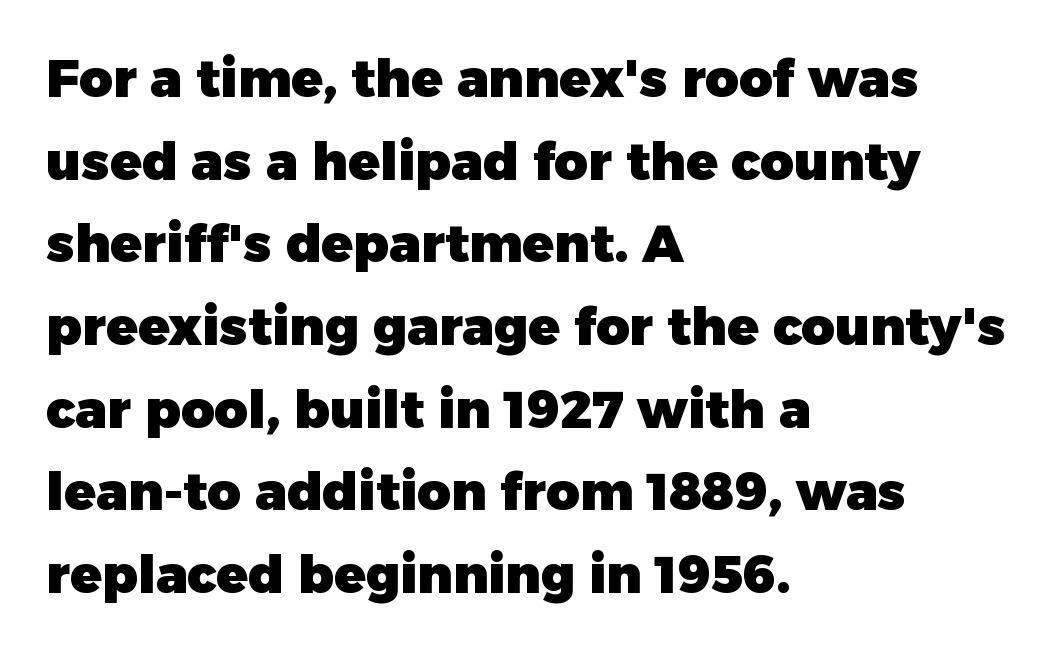
Q: Is the text bold? A: Yes.
Q: Is the text italic (slanted)? A: No, it is upright.
Q: Is the typeface a serif or a sans-serif typeface? A: Sans-serif.
Q: Is the text underlined? A: No.
Q: How is the paragraph aligned? A: Left-aligned.
Q: Is the spacing between letters normal or unusually wide? A: Normal.
Q: Is the spacing between lines tight, normal or loose? A: Normal.
Q: Width (condensed, normal, or wide)? A: Normal.
Q: Stroke contrast? A: Low.
Q: x-height? A: Medium.
Q: Monospaced? A: No.
